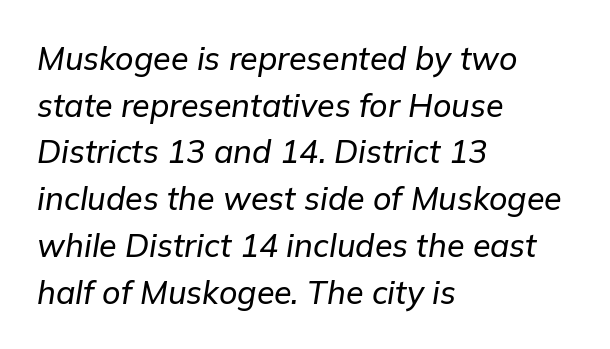
{"italic": "yes", "lean": "right", "slant_degrees": 9, "width": "normal", "stroke_contrast": "low", "x_height": "medium", "monospaced": "no", "underline": "no", "align": "left", "line_spacing": "normal", "line_spacing_ratio": 1.46, "letter_spacing": "normal", "letter_spacing_em": 0.0, "glyph_px": 32}
